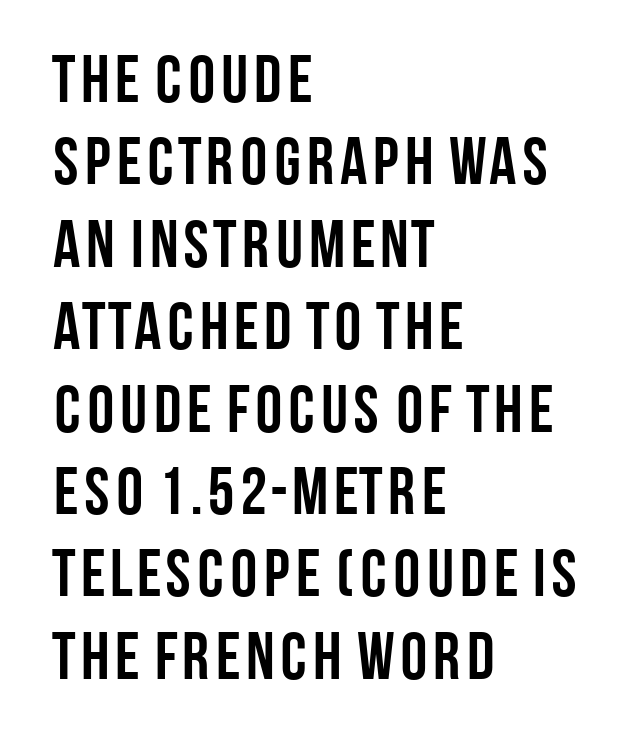
Is this a fixed-width face? No — the glyphs have proportional, varying widths. Designer's note — italics off, roman on. The glyphs are unaccompanied by any horizontal stroke below them. The rendering anchors every line to the left-hand side. A dark, heavy texture on the line: the type is bold. Type style note: lacks serifs.
